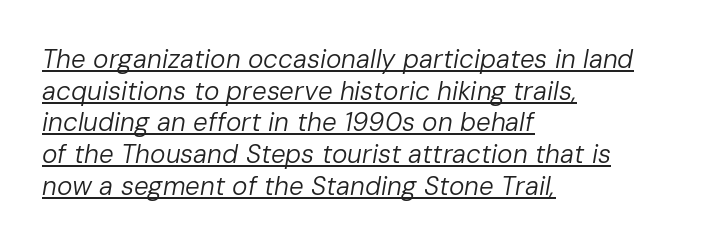
{"italic": "yes", "lean": "right", "slant_degrees": 10, "bold": "no", "underline": "yes", "align": "left", "line_spacing_ratio": 1.22, "letter_spacing": "normal", "letter_spacing_em": 0.0, "glyph_px": 26}
